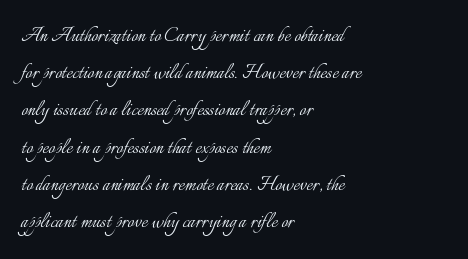
This sample uses plain, unmodified letter spacing. Has an underline been added? It has not. The designer left line spacing at the default. The cut favours lightness, reaching ordinary text weight at its darkest. Layout note: lines flush left.
